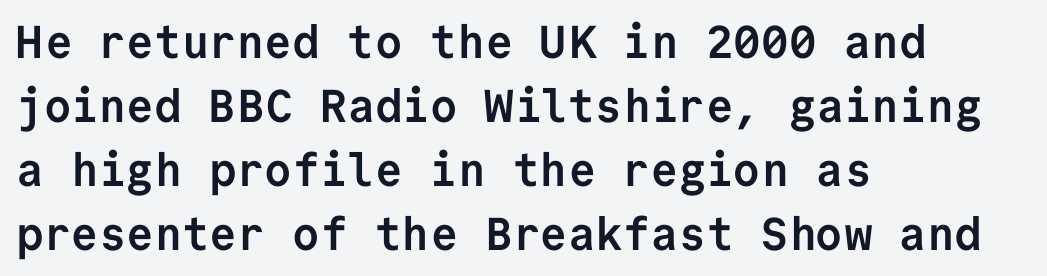
{"serif": "no", "italic": "no", "bold": "yes", "weight": "semibold", "width": "normal", "stroke_contrast": "low", "x_height": "medium", "monospaced": "yes", "underline": "no", "align": "left", "line_spacing": "normal", "line_spacing_ratio": 1.39, "letter_spacing": "normal", "letter_spacing_em": 0.0, "glyph_px": 46}
